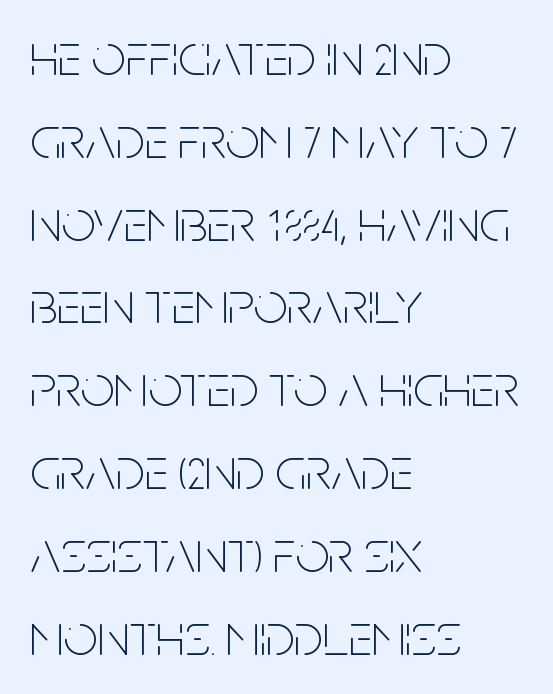
The image shows 60 px thin, condensed sans-serif type, upright; set left-aligned, normal line spacing (1.38x), normal letter spacing, not underlined; low stroke contrast and a large x-height.
